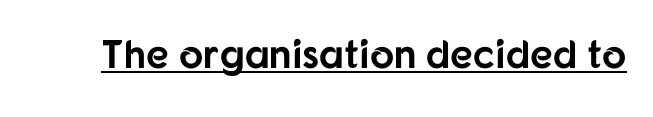
{"serif": "no", "italic": "no", "bold": "yes", "weight": "bold", "width": "normal", "stroke_contrast": "low", "x_height": "medium", "monospaced": "no", "underline": "yes", "letter_spacing": "normal", "letter_spacing_em": 0.0, "glyph_px": 40}
